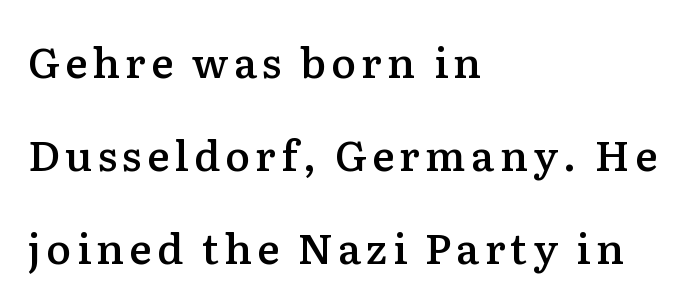
Q: Is the text bold? A: Semi-bold.
Q: Is the text italic (slanted)? A: No, it is upright.
Q: Is the typeface a serif or a sans-serif typeface? A: Serif.
Q: Is the text underlined? A: No.
Q: How is the paragraph aligned? A: Left-aligned.
Q: Is the spacing between lines tight, normal or loose? A: Loose.
Q: Width (condensed, normal, or wide)? A: Normal.
Q: Stroke contrast? A: Low.
Q: x-height? A: Medium.
Q: Monospaced? A: No.
